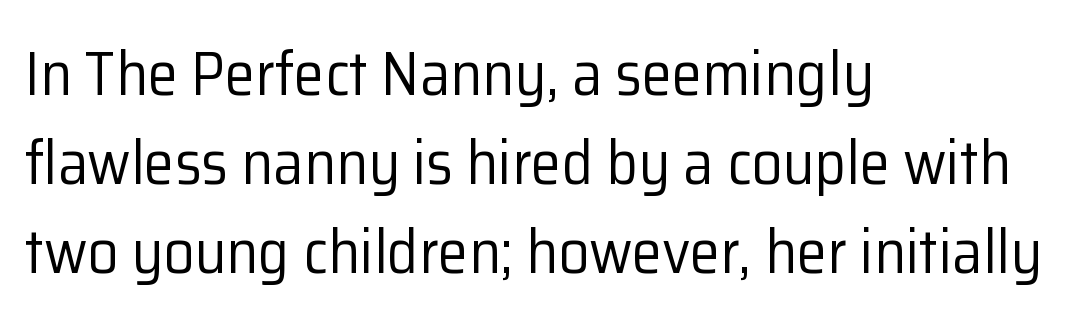
{"serif": "no", "italic": "no", "bold": "no", "weight": "regular", "width": "normal", "stroke_contrast": "low", "x_height": "medium", "monospaced": "no", "underline": "no", "align": "left", "line_spacing": "normal", "line_spacing_ratio": 1.46, "letter_spacing": "normal", "letter_spacing_em": 0.0, "glyph_px": 61}
